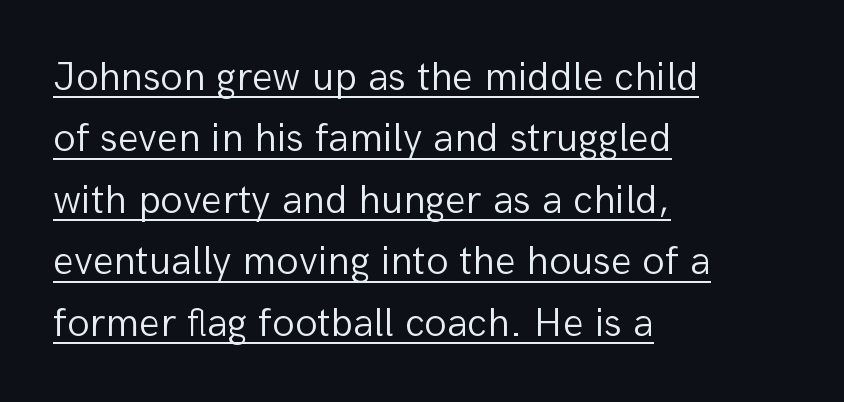
The image shows 41 px light sans-serif type, upright; set left-aligned, normal line spacing (1.5x), normal letter spacing, underlined; low stroke contrast and a medium x-height.
